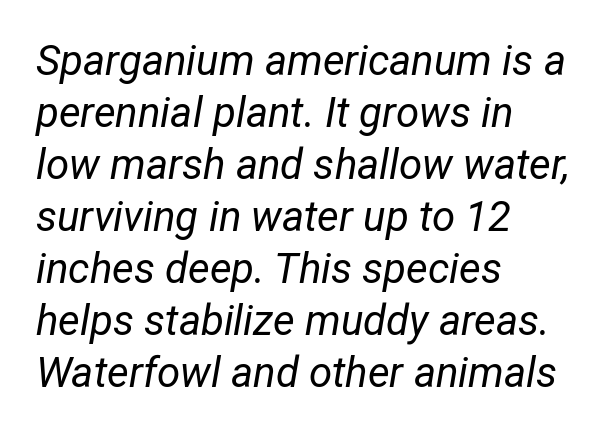
The typography opts for an oblique posture over an upright one. This sample has the flowing, uneven cadence of proportional lettering. The letterforms sit shoulder to shoulder at normal distance. Bold? No — there's no thickening of the strokes.
